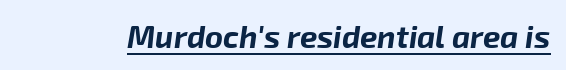
The image shows 31 px bold type, italic (leaning right); set normal letter spacing, underlined; low stroke contrast and a medium x-height.
